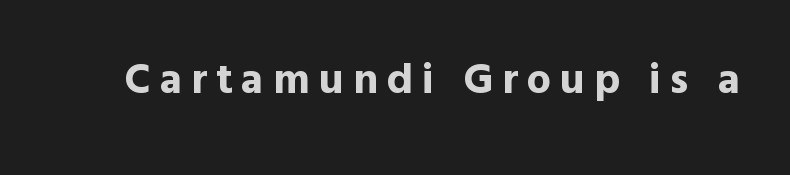
The image shows 43 px bold sans-serif type, upright; set unusually wide letter spacing (+0.21 em), not underlined; a medium x-height.
